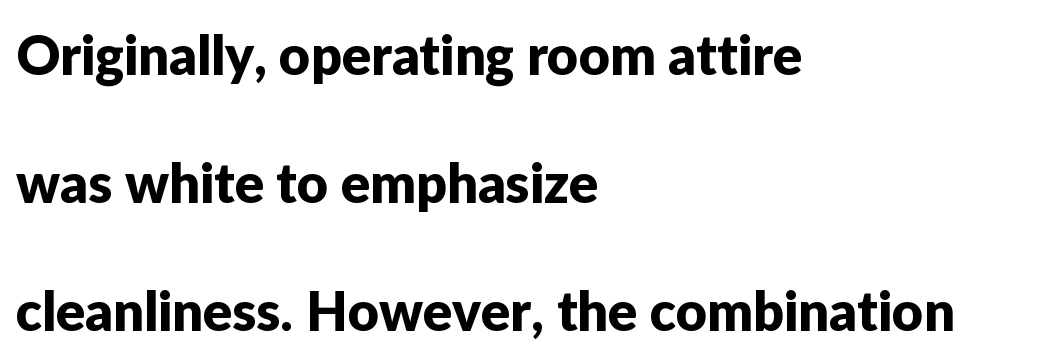
{"serif": "no", "italic": "no", "width": "normal", "stroke_contrast": "low", "x_height": "medium", "monospaced": "no", "underline": "no", "align": "left", "line_spacing": "loose", "line_spacing_ratio": 2.37, "letter_spacing": "normal", "letter_spacing_em": 0.0, "glyph_px": 54}
